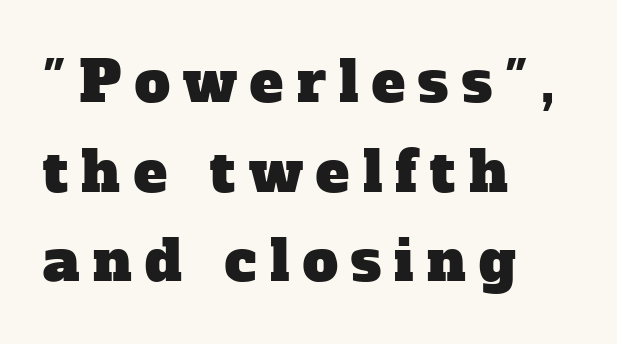
This is serif lettering, the kind often seen in printed books. Each new line begins a customary step beneath the previous one. The words here are not underlined. You could only call the tracking loose — the letters float apart.
